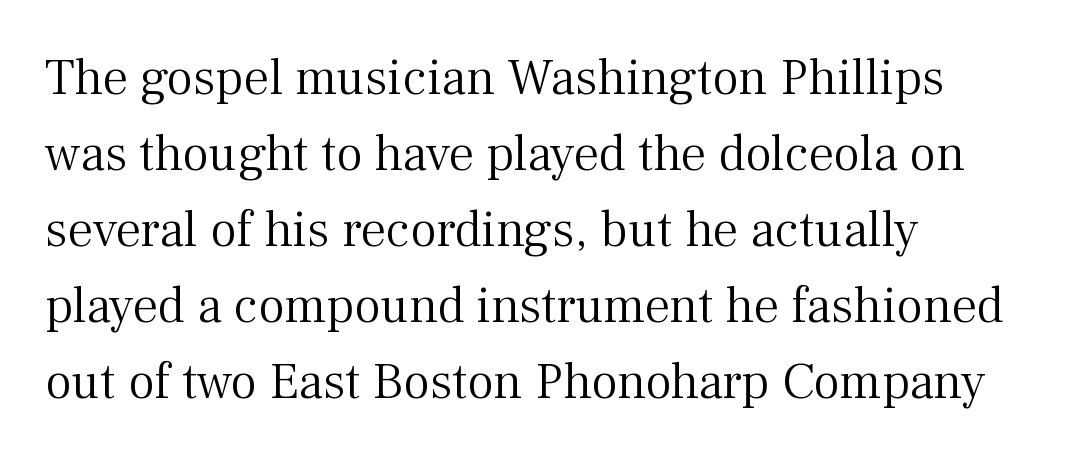
The passage shown has conventional tracking throughout. The paragraph shown leans on its left margin. The letters advance in unequal steps, a hallmark of proportional type. Rule under the text: the space is simply empty.
